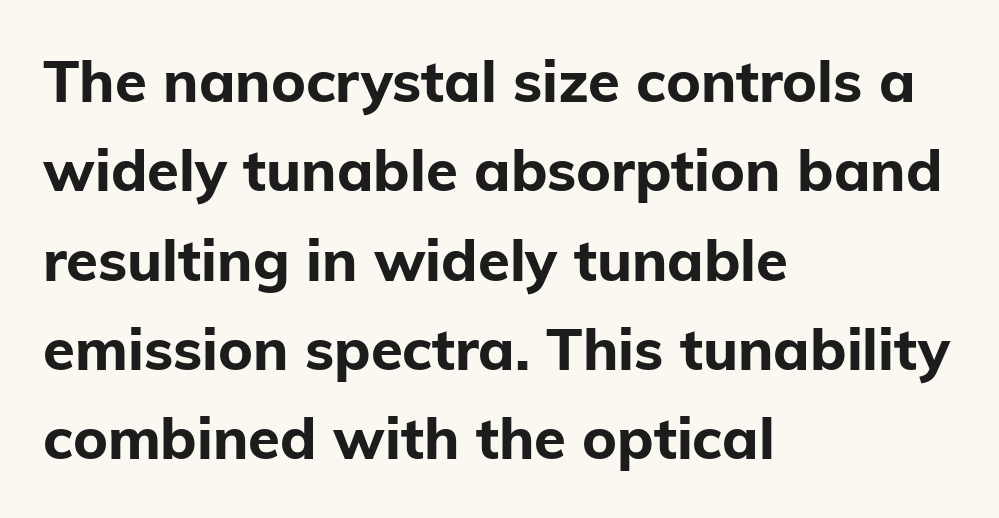
{"serif": "no", "italic": "no", "bold": "yes", "weight": "bold", "width": "normal", "stroke_contrast": "low", "x_height": "medium", "monospaced": "no", "underline": "no", "align": "left", "line_spacing": "normal", "line_spacing_ratio": 1.54, "letter_spacing": "normal", "letter_spacing_em": 0.0, "glyph_px": 58}
